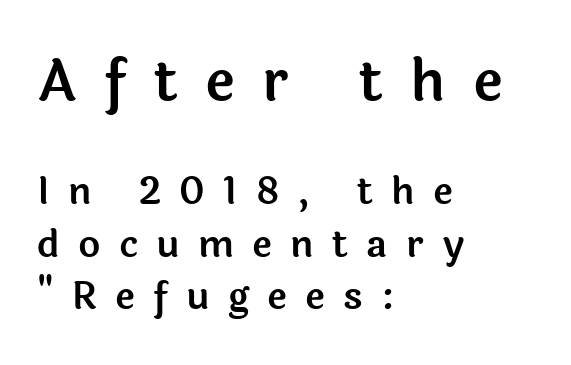
The image shows 57 px sans-serif type, upright; set left-aligned, normal line spacing (1.39x), unusually wide letter spacing (+0.48 em), not underlined; the first (top) block is 1.5x larger; a medium x-height.
